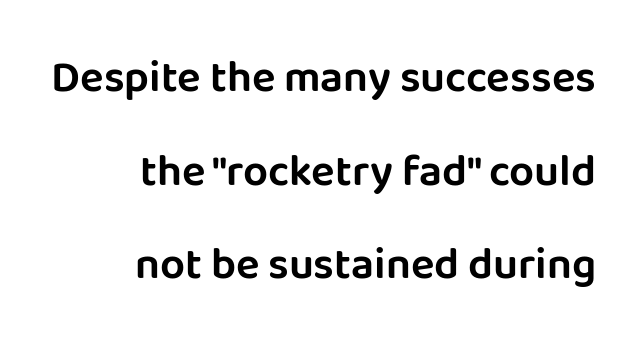
The image shows 44 px sans-serif type, upright; set right-aligned, loose line spacing (2.13x), normal letter spacing, not underlined; low stroke contrast and a large x-height.
